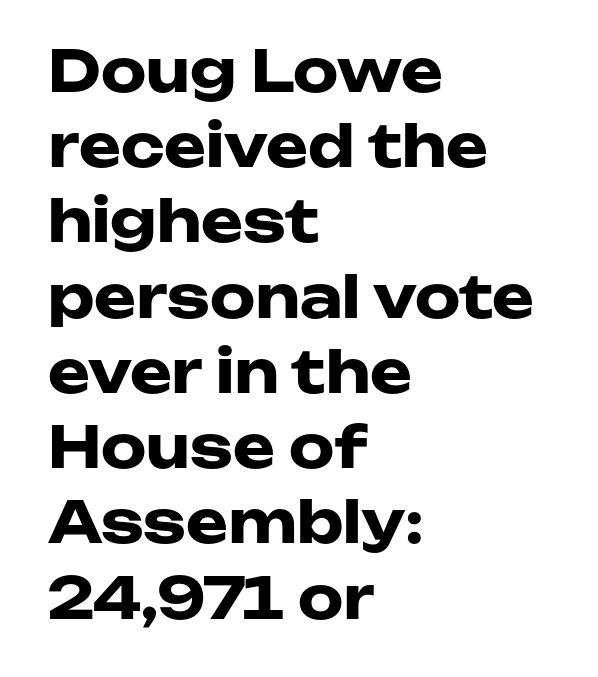
The image shows 57 px heavy, wide sans-serif type, upright; set left-aligned, normal line spacing (1.32x), normal letter spacing, not underlined; low stroke contrast and a medium x-height.
